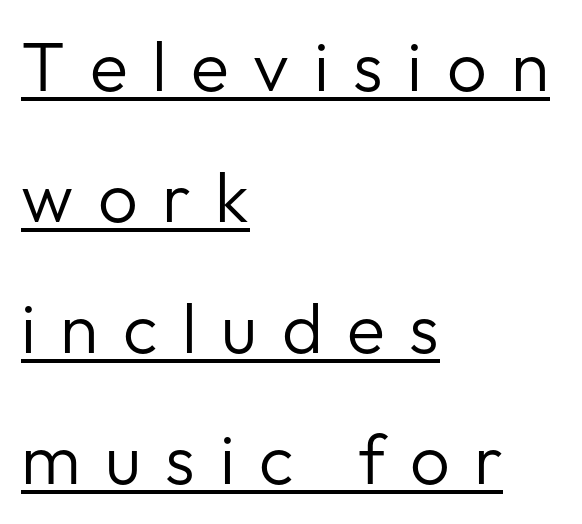
The image shows 70 px regular-weight sans-serif type, upright; set left-aligned, line spacing 1.87x, unusually wide letter spacing (+0.35 em), underlined; low stroke contrast and a medium x-height.
